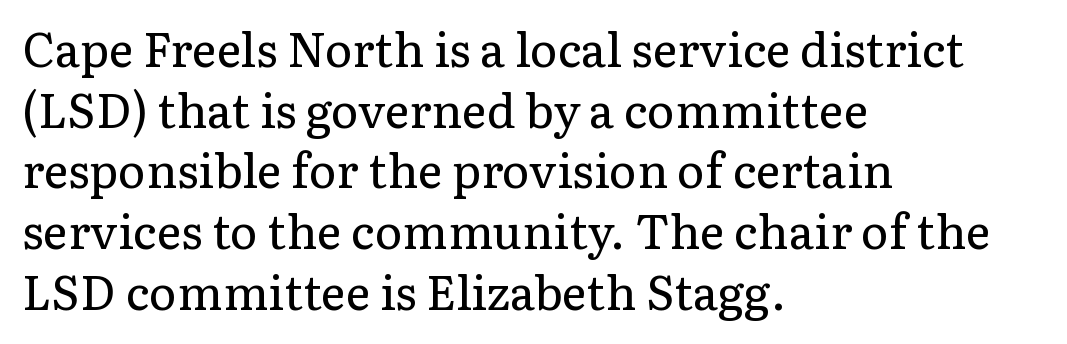
The image shows 47 px regular-weight serif type, upright; set left-aligned, normal line spacing (1.29x), normal letter spacing, not underlined; low stroke contrast and a medium x-height.
